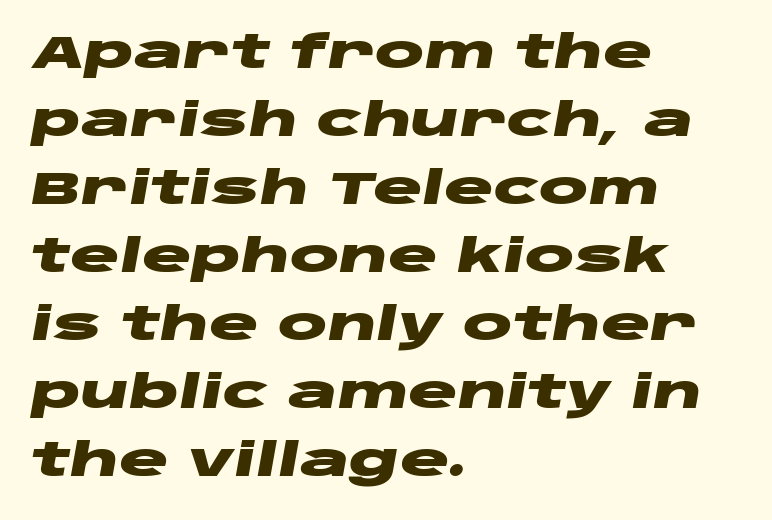
Q: Is the text bold? A: Yes.
Q: Is the text italic (slanted)? A: Yes, it leans right by about 10 degrees.
Q: Is the text underlined? A: No.
Q: How is the paragraph aligned? A: Left-aligned.
Q: Is the spacing between letters normal or unusually wide? A: Normal.
Q: Is the spacing between lines tight, normal or loose? A: Normal.
Q: Width (condensed, normal, or wide)? A: Wide.
Q: Stroke contrast? A: Low.
Q: x-height? A: Large.
Q: Monospaced? A: No.
